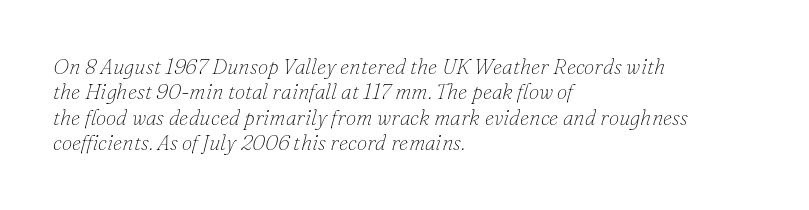
{"italic": "yes", "lean": "right", "slant_degrees": 16, "bold": "no", "underline": "no", "align": "left", "line_spacing_ratio": 1.21, "letter_spacing": "normal", "letter_spacing_em": 0.0, "glyph_px": 21}
